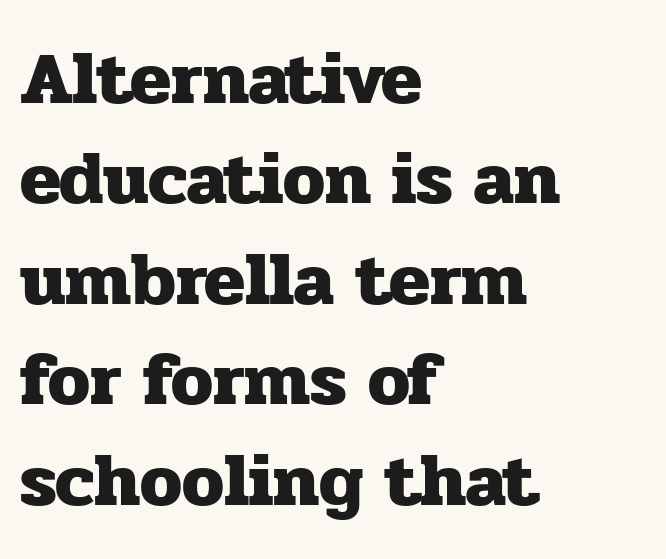
The image shows 75 px heavy serif type, upright; set left-aligned, normal line spacing (1.34x), normal letter spacing, not underlined; low stroke contrast and a medium x-height.
